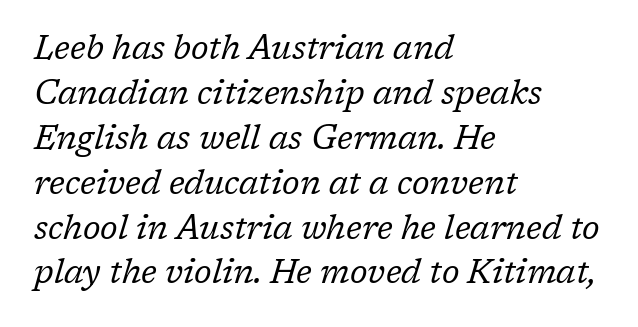
Q: Is the text bold? A: No.
Q: Is the text italic (slanted)? A: Yes, it leans right by about 17 degrees.
Q: Is the typeface a serif or a sans-serif typeface? A: Serif.
Q: Is the text underlined? A: No.
Q: How is the paragraph aligned? A: Left-aligned.
Q: Is the spacing between letters normal or unusually wide? A: Normal.
Q: Is the spacing between lines tight, normal or loose? A: Normal.
Q: Width (condensed, normal, or wide)? A: Normal.
Q: Stroke contrast? A: Low.
Q: x-height? A: Medium.
Q: Monospaced? A: No.
